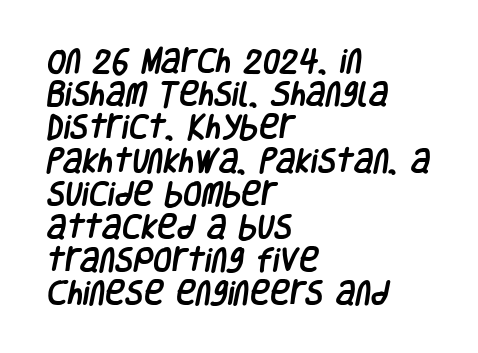
The face used here is rendered with its standard letterfit. Descender tails drop into unmarked territory. The setting favours the left margin, as ordinary paragraphs usually do.
